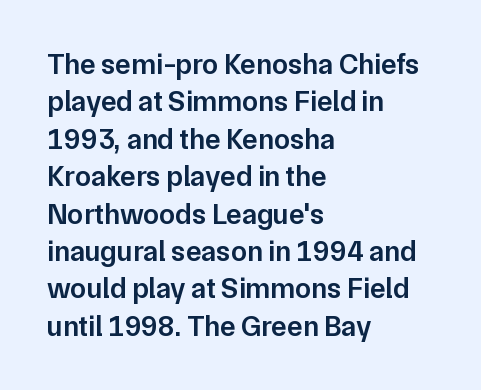
The image shows 29 px semibold sans-serif type, upright; set left-aligned, normal line spacing (1.29x), normal letter spacing, not underlined; low stroke contrast and a medium x-height.
